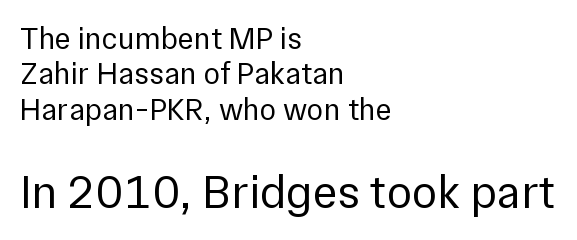
{"serif": "no", "italic": "no", "bold": "no", "weight": "regular", "width": "normal", "stroke_contrast": "low", "x_height": "medium", "monospaced": "no", "underline": "no", "align": "left", "line_spacing": "tight", "line_spacing_ratio": 1.14, "letter_spacing": "normal", "letter_spacing_em": 0.0, "larger_block": "second", "size_ratio": 1.52, "glyph_px": 47}
